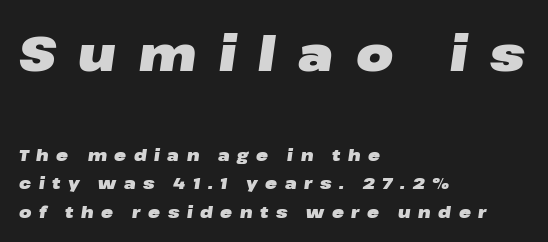
Q: Is the text bold? A: Yes.
Q: Is the text italic (slanted)? A: Yes, it leans right by about 8 degrees.
Q: Is the text underlined? A: No.
Q: How is the paragraph aligned? A: Left-aligned.
Q: Is the spacing between letters normal or unusually wide? A: Unusually wide.
Q: Which block of text is set in a larger size, the first (top) or the second (bottom)? A: The first (top) one.
Q: Width (condensed, normal, or wide)? A: Wide.
Q: Stroke contrast? A: Low.
Q: x-height? A: Medium.
Q: Monospaced? A: No.
